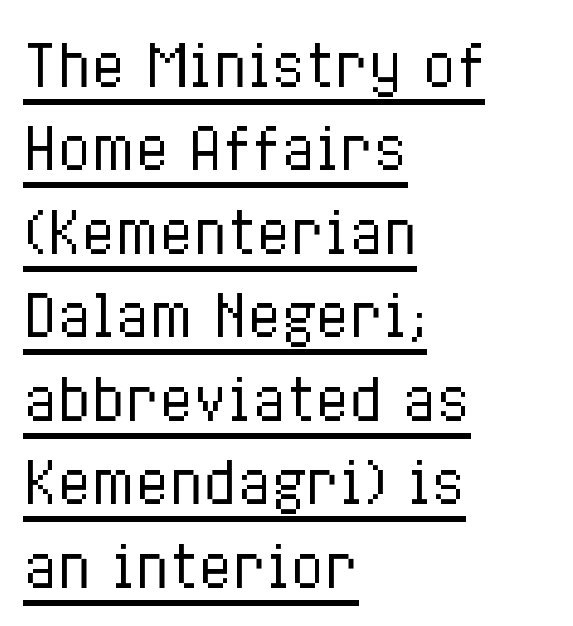
Q: Is the text bold? A: No.
Q: Is the text italic (slanted)? A: No, it is upright.
Q: Is the text underlined? A: Yes.
Q: How is the paragraph aligned? A: Left-aligned.
Q: Is the spacing between letters normal or unusually wide? A: Normal.
Q: Is the spacing between lines tight, normal or loose? A: Normal.
Q: Width (condensed, normal, or wide)? A: Condensed.
Q: Stroke contrast? A: Low.
Q: x-height? A: Medium.
Q: Monospaced? A: No.
